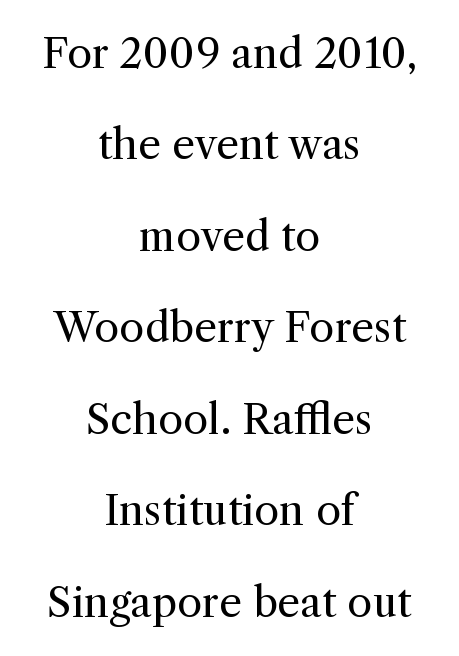
The image shows 41 px regular-weight serif type, upright; set centered, loose line spacing (2.23x), normal letter spacing, not underlined; a medium x-height.
